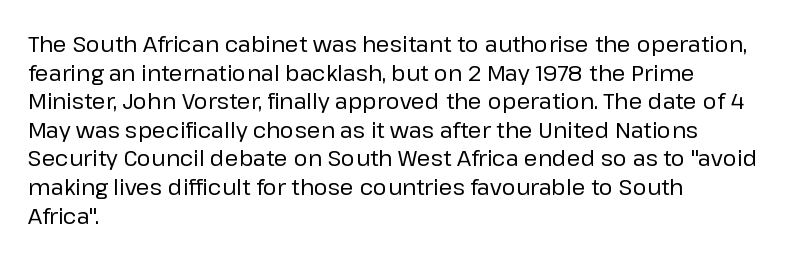
{"italic": "no", "bold": "no", "underline": "no", "align": "left", "line_spacing": "normal", "line_spacing_ratio": 1.3, "letter_spacing": "normal", "letter_spacing_em": 0.0, "glyph_px": 22}
